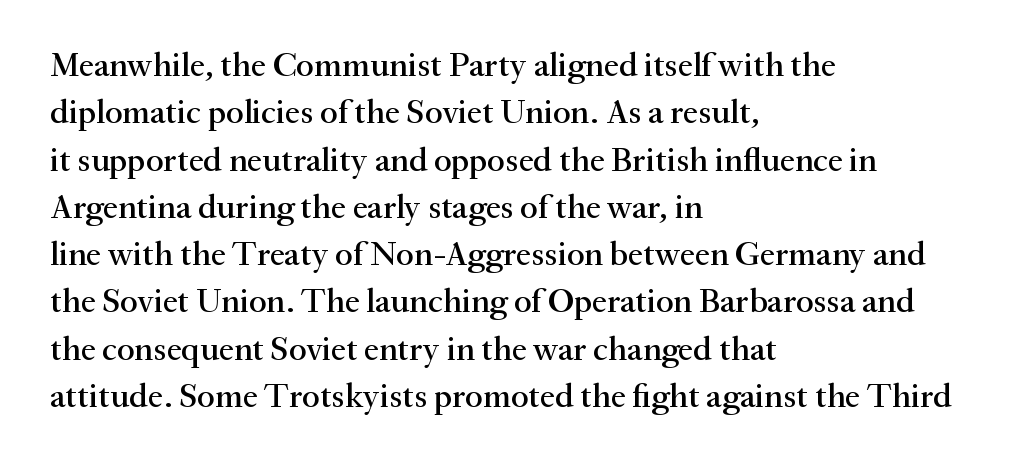
The image shows 34 px serif type, upright; set left-aligned, normal line spacing (1.39x), normal letter spacing, not underlined; medium stroke contrast and a small x-height.
